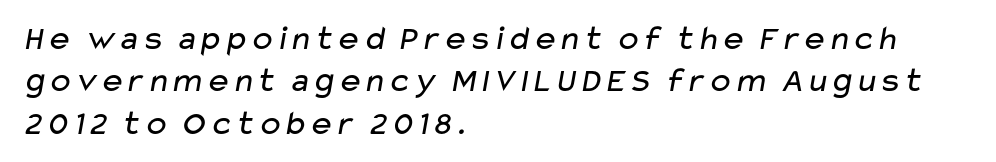
The image shows 35 px regular-weight, wide sans-serif type; set left-aligned, line spacing 1.21x, normal letter spacing, not underlined; low stroke contrast and a medium x-height.
